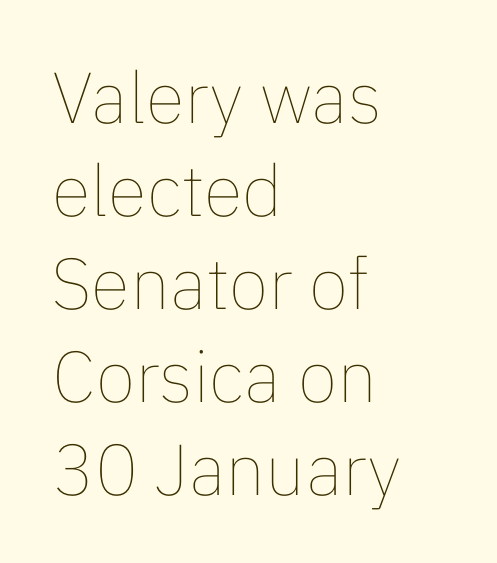
{"italic": "no", "bold": "no", "weight": "thin", "width": "normal", "stroke_contrast": "low", "x_height": "medium", "monospaced": "no", "underline": "no", "align": "left", "line_spacing": "normal", "line_spacing_ratio": 1.29, "letter_spacing": "normal", "letter_spacing_em": 0.0, "glyph_px": 72}
